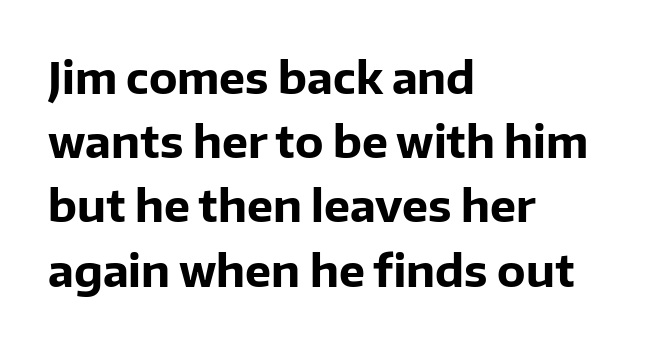
{"serif": "no", "italic": "no", "bold": "yes", "weight": "bold", "width": "normal", "stroke_contrast": "low", "x_height": "medium", "monospaced": "no", "underline": "no", "align": "left", "line_spacing": "normal", "line_spacing_ratio": 1.46, "letter_spacing": "normal", "letter_spacing_em": 0.0, "glyph_px": 44}
